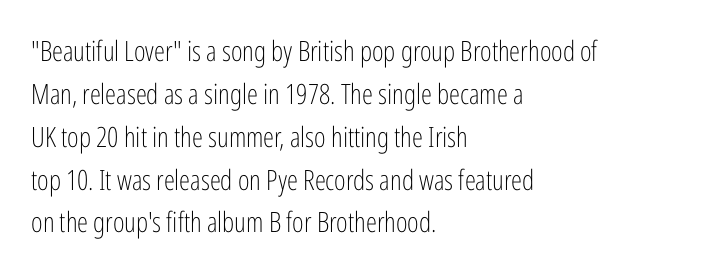
Q: Is the text bold? A: No.
Q: Is the text italic (slanted)? A: No, it is upright.
Q: Is the typeface a serif or a sans-serif typeface? A: Sans-serif.
Q: Is the text underlined? A: No.
Q: How is the paragraph aligned? A: Left-aligned.
Q: Is the spacing between letters normal or unusually wide? A: Normal.
Q: Is the spacing between lines tight, normal or loose? A: Normal.
Q: Width (condensed, normal, or wide)? A: Condensed.
Q: Stroke contrast? A: Low.
Q: x-height? A: Medium.
Q: Monospaced? A: No.
